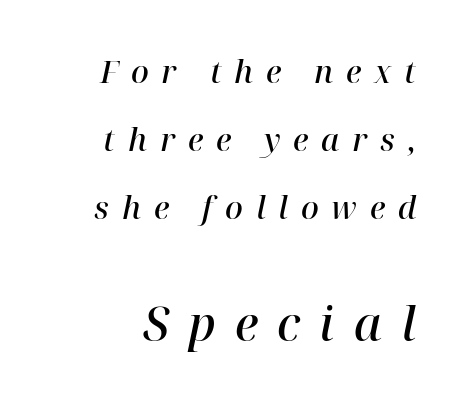
{"serif": "yes", "italic": "yes", "lean": "right", "slant_degrees": 12, "bold": "semi", "weight": "semibold", "width": "normal", "stroke_contrast": "high", "x_height": "medium", "monospaced": "no", "underline": "no", "line_spacing": "loose", "line_spacing_ratio": 2.19, "letter_spacing": "wide", "letter_spacing_em": 0.41, "larger_block": "second", "size_ratio": 1.52, "glyph_px": 47}
